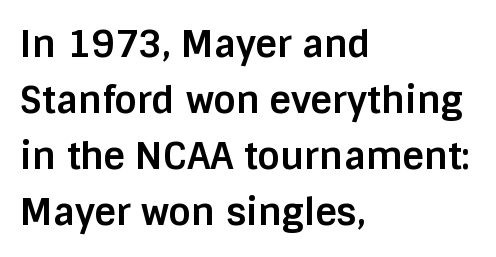
The type sits square on the baseline with zero lean. Standard letterfit; no display-style spreading of the glyphs. You'd pick this weight for a headline — it's a proper bold. The passage shown stacks its lines at a standard gap. Each row of text sits above clean, open space. Does the copy run flush right? No — it runs flush left.
